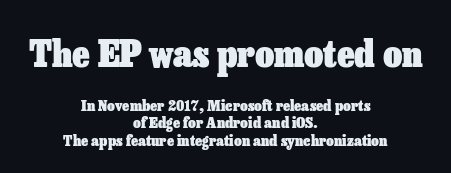
The image shows 37 px heavy type, upright; set centered, tight line spacing (1.15x), normal letter spacing, not underlined; the first (top) block is 2.47x larger; low stroke contrast and a medium x-height.
